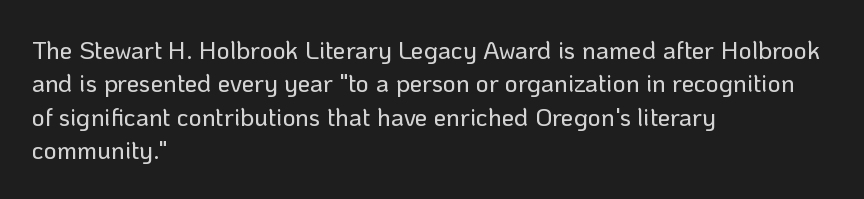
Q: Is the text italic (slanted)? A: No, it is upright.
Q: Is the text underlined? A: No.
Q: How is the paragraph aligned? A: Left-aligned.
Q: Is the spacing between letters normal or unusually wide? A: Normal.
Q: Is the spacing between lines tight, normal or loose? A: Normal.
